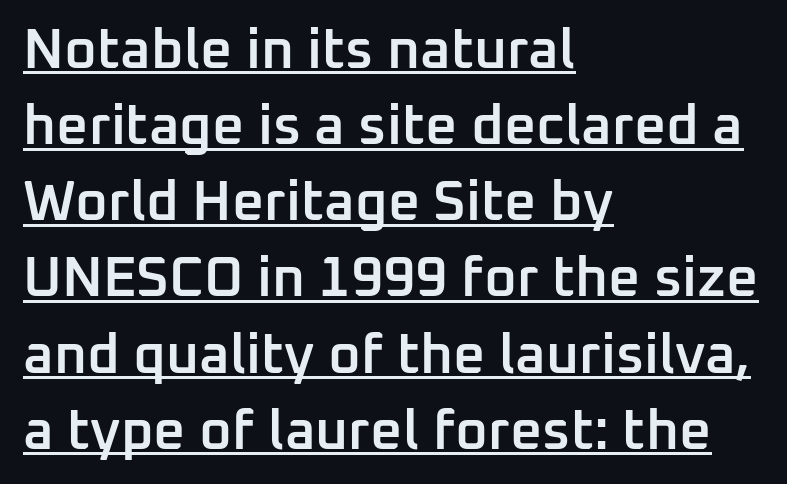
The image shows 56 px semibold sans-serif type, upright; set left-aligned, normal line spacing (1.36x), normal letter spacing, underlined; low stroke contrast and a medium x-height.
